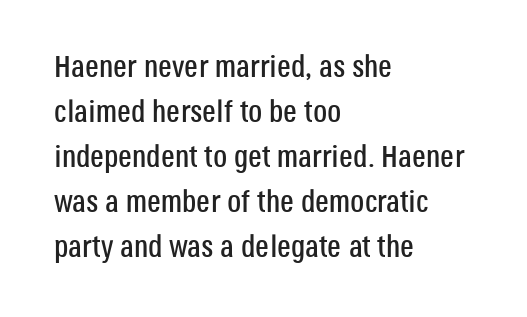
Q: Is the text italic (slanted)? A: No, it is upright.
Q: Is the typeface a serif or a sans-serif typeface? A: Sans-serif.
Q: Is the text underlined? A: No.
Q: How is the paragraph aligned? A: Left-aligned.
Q: Is the spacing between letters normal or unusually wide? A: Normal.
Q: Is the spacing between lines tight, normal or loose? A: Normal.
Q: Width (condensed, normal, or wide)? A: Condensed.
Q: Stroke contrast? A: Low.
Q: x-height? A: Large.
Q: Monospaced? A: No.
